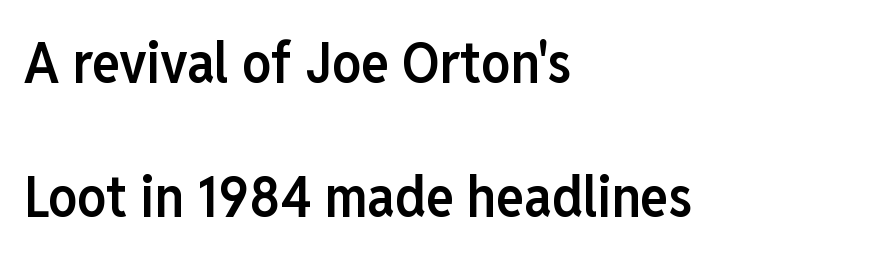
{"serif": "no", "italic": "no", "bold": "semi", "weight": "semibold", "width": "condensed", "stroke_contrast": "low", "x_height": "medium", "monospaced": "no", "underline": "no", "align": "left", "line_spacing": "loose", "line_spacing_ratio": 2.31, "letter_spacing": "normal", "letter_spacing_em": 0.0, "glyph_px": 58}
